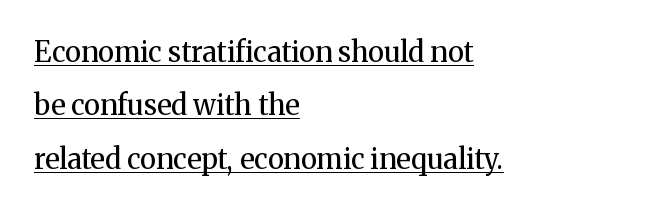
The image shows 28 px regular-weight serif type, upright; set left-aligned, loose line spacing (1.91x), normal letter spacing, underlined; medium stroke contrast and a medium x-height.
